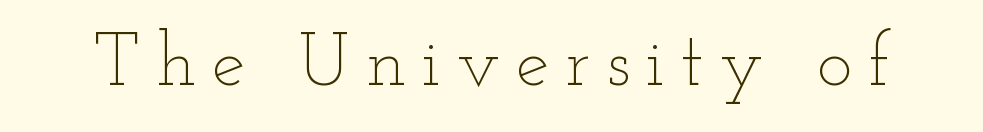
{"italic": "no", "bold": "no", "weight": "thin", "width": "wide", "stroke_contrast": "low", "x_height": "small", "monospaced": "no", "underline": "no", "letter_spacing": "wide", "letter_spacing_em": 0.21, "glyph_px": 75}
